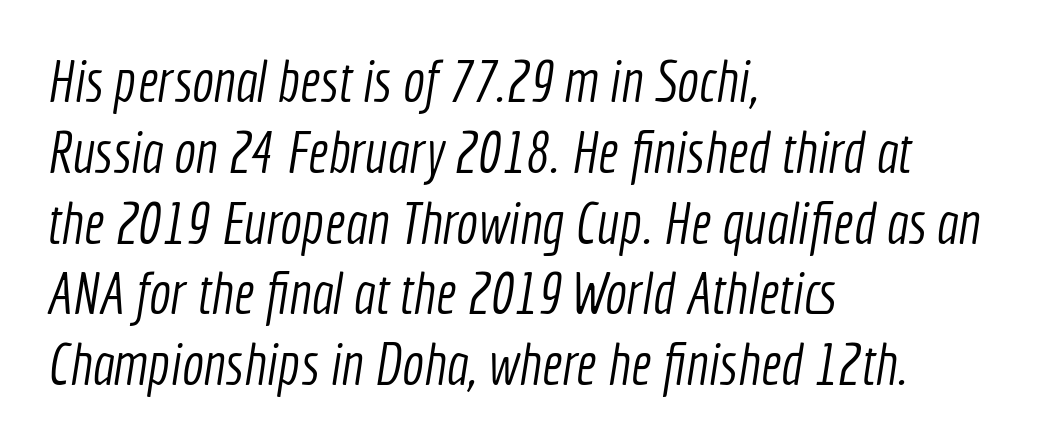
Is the block centered? No — it sits flush against the left margin. Underlining? Definitely not there. The face used here is proportionally spaced, like ordinary book or web type. Nope, no serifs anywhere on these letters. Ink coverage per letter is moderate at most. Look at the tracking — it's just the regular setting, nothing added.
